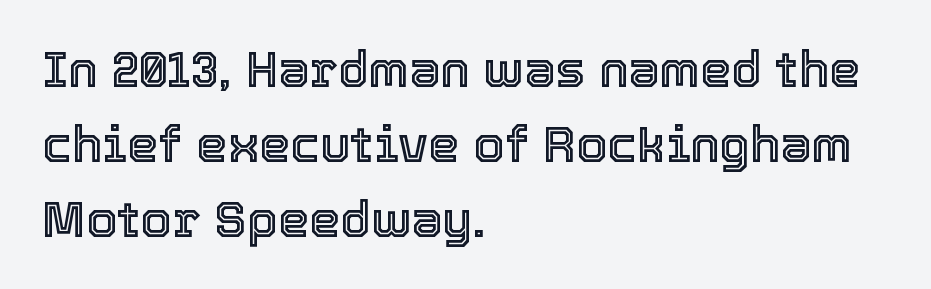
Observe the ordinary spacing: letters are neighbours, not strangers. Vertical strokes here are truly vertical. The letters advance in unequal steps, a hallmark of proportional type. Typeset ragged right — the left edge is the straight one.
